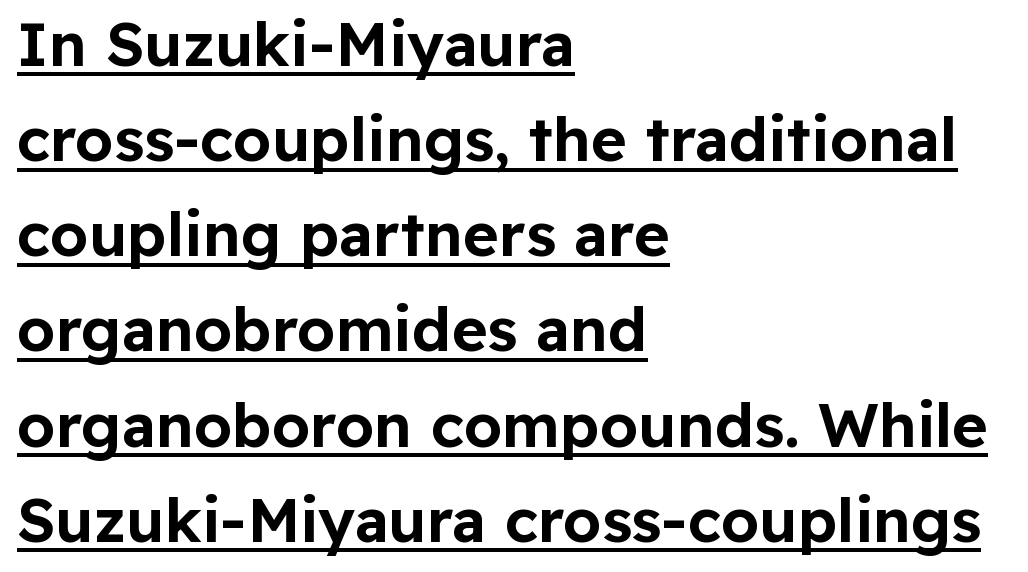
The tracking reads as untouched default to a designer's eye. The lines in this sample share a left origin and differ only in where they stop. This sample has the flowing, uneven cadence of proportional lettering. Each line of the rendering has a horizontal stroke beneath the glyphs.
